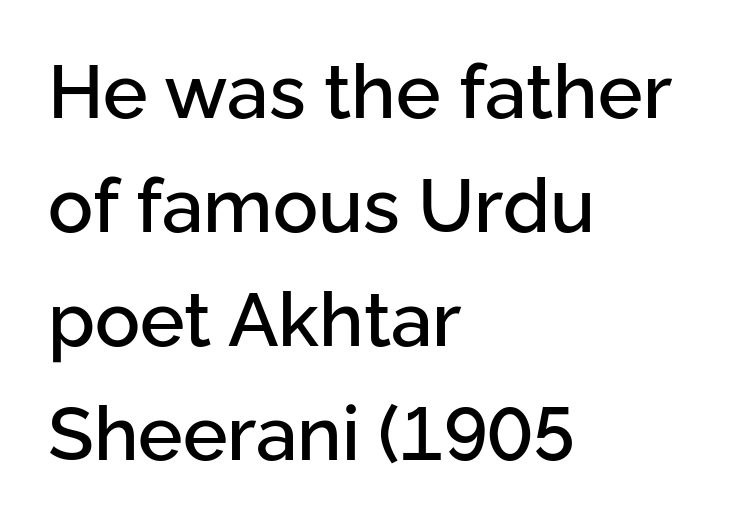
The space beneath each line is pristine and unruled. You could not count columns in this text — the font is proportionally spaced. Left-aligned paragraph, ragged on the right. Italic: no, the glyphs are upright roman. Regular leading. The passage shown is typeset with a sans-serif family.
